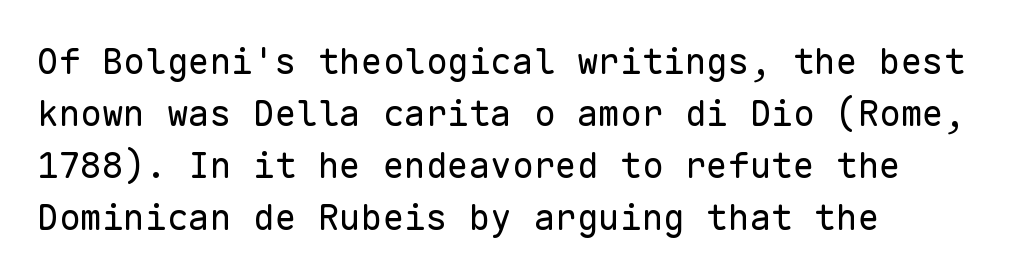
Q: Is the text bold? A: No.
Q: Is the text italic (slanted)? A: No, it is upright.
Q: Is the typeface a serif or a sans-serif typeface? A: Sans-serif.
Q: Is the text underlined? A: No.
Q: How is the paragraph aligned? A: Left-aligned.
Q: Is the spacing between letters normal or unusually wide? A: Normal.
Q: Is the spacing between lines tight, normal or loose? A: Normal.
Q: Width (condensed, normal, or wide)? A: Normal.
Q: Stroke contrast? A: Low.
Q: x-height? A: Medium.
Q: Monospaced? A: Yes.
